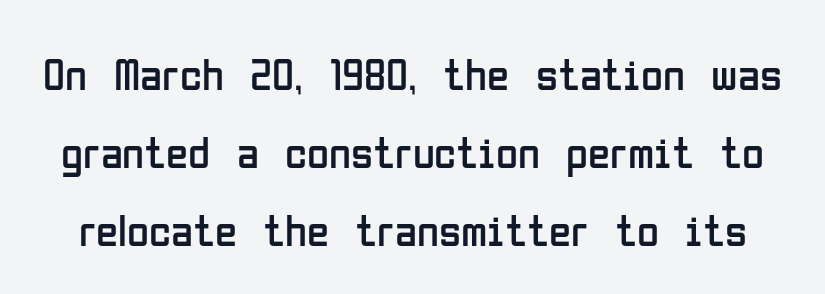
{"serif": "no", "italic": "no", "bold": "no", "weight": "regular", "width": "condensed", "stroke_contrast": "low", "x_height": "medium", "monospaced": "no", "underline": "no", "line_spacing_ratio": 1.73, "letter_spacing": "normal", "letter_spacing_em": 0.0, "glyph_px": 45}
